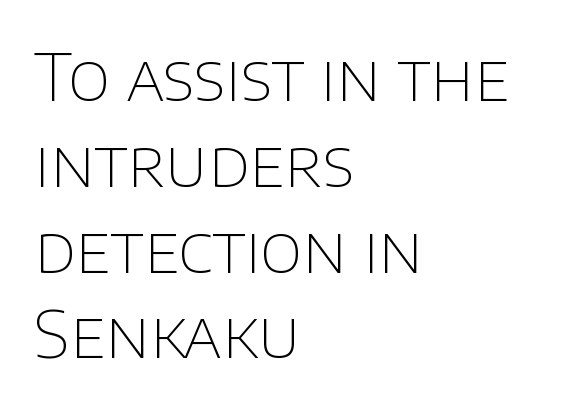
{"serif": "no", "italic": "no", "bold": "no", "weight": "thin", "width": "normal", "stroke_contrast": "low", "x_height": "large", "monospaced": "no", "underline": "no", "align": "left", "line_spacing": "normal", "line_spacing_ratio": 1.32, "letter_spacing": "normal", "letter_spacing_em": 0.0, "glyph_px": 65}
